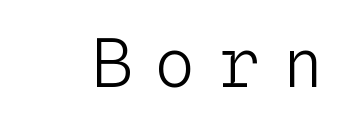
{"italic": "no", "bold": "no", "weight": "light", "width": "normal", "stroke_contrast": "low", "x_height": "medium", "monospaced": "yes", "underline": "no", "letter_spacing": "wide", "letter_spacing_em": 0.35, "glyph_px": 67}
